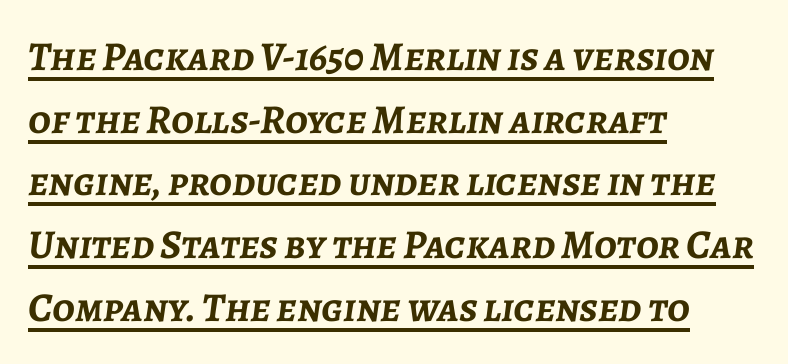
Q: Is the text bold? A: Yes.
Q: Is the text italic (slanted)? A: Yes, it leans right by about 7 degrees.
Q: Is the text underlined? A: Yes.
Q: How is the paragraph aligned? A: Left-aligned.
Q: Is the spacing between letters normal or unusually wide? A: Normal.
Q: Is the spacing between lines tight, normal or loose? A: Normal.
Q: Width (condensed, normal, or wide)? A: Normal.
Q: Stroke contrast? A: Low.
Q: x-height? A: Medium.
Q: Monospaced? A: No.
